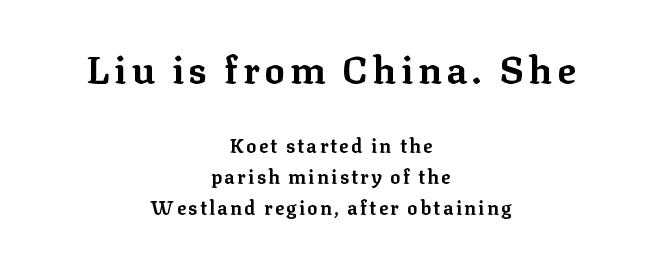
Q: Is the text bold? A: Yes.
Q: Is the text italic (slanted)? A: No, it is upright.
Q: Is the typeface a serif or a sans-serif typeface? A: Serif.
Q: Is the text underlined? A: No.
Q: How is the paragraph aligned? A: Centered.
Q: Is the spacing between lines tight, normal or loose? A: Normal.
Q: Which block of text is set in a larger size, the first (top) or the second (bottom)? A: The first (top) one.
Q: Width (condensed, normal, or wide)? A: Normal.
Q: Stroke contrast? A: Low.
Q: x-height? A: Medium.
Q: Monospaced? A: No.
